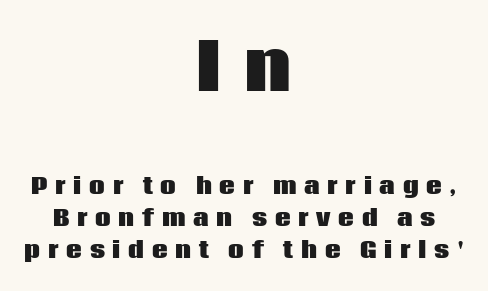
Pretty heavy lettering here — definitely bold. Caption: multi-line text, centered on the measure. Block one is the big one; block two sits smaller underneath. Words appear elongated and porous because spacing is wide.
